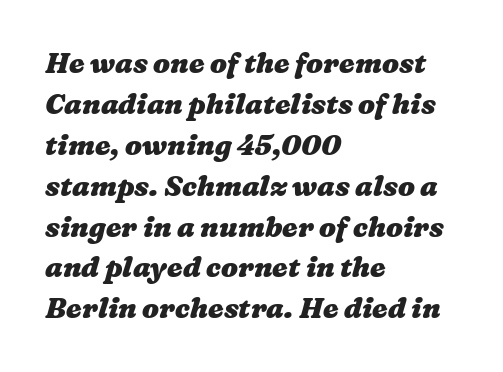
{"bold": "yes", "weight": "heavy", "width": "wide", "stroke_contrast": "medium", "x_height": "medium", "monospaced": "no", "underline": "no", "align": "left", "line_spacing": "normal", "line_spacing_ratio": 1.46, "letter_spacing": "normal", "letter_spacing_em": 0.0, "glyph_px": 28}
